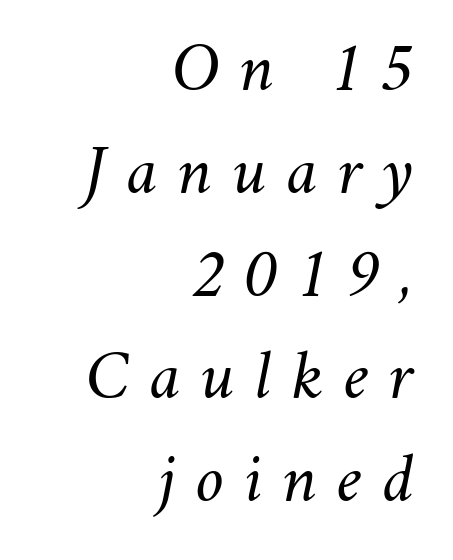
Q: Is the text bold? A: No.
Q: Is the text italic (slanted)? A: Yes, it leans right by about 11 degrees.
Q: Is the text underlined? A: No.
Q: How is the paragraph aligned? A: Right-aligned.
Q: Is the spacing between letters normal or unusually wide? A: Unusually wide.
Q: Is the spacing between lines tight, normal or loose? A: Normal.
Q: Width (condensed, normal, or wide)? A: Normal.
Q: Stroke contrast? A: Medium.
Q: x-height? A: Small.
Q: Monospaced? A: No.
